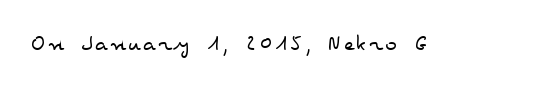
The type sits square on the baseline with zero lean. The strip under each line holds only bare page. Stroke thickness stays within the range of a standard reading face or lighter.
